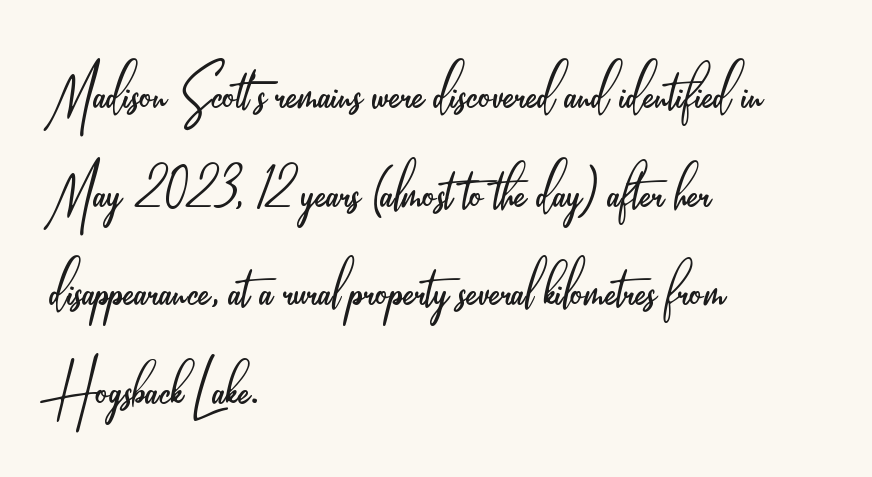
Successive baselines arrive at the customary interval. No chunkiness to these letters — they're not bold. Nothing sits at the stroke ends, so this counts as sans-serif. The face used here is proportionally spaced, like ordinary book or web type.
